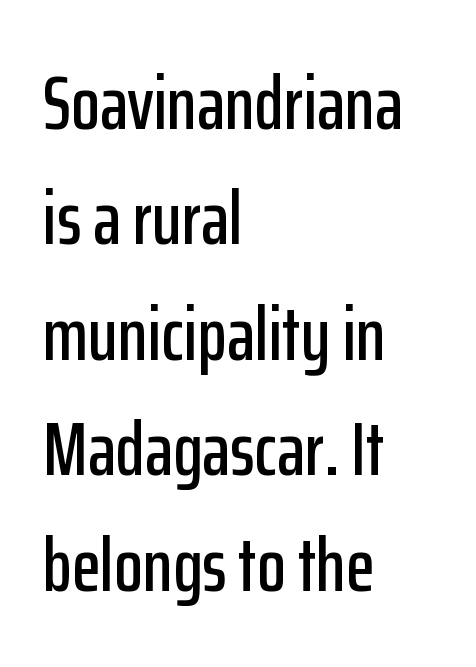
The image shows 75 px condensed sans-serif type, upright; set left-aligned, normal line spacing (1.54x), normal letter spacing, not underlined; low stroke contrast and a medium x-height.
